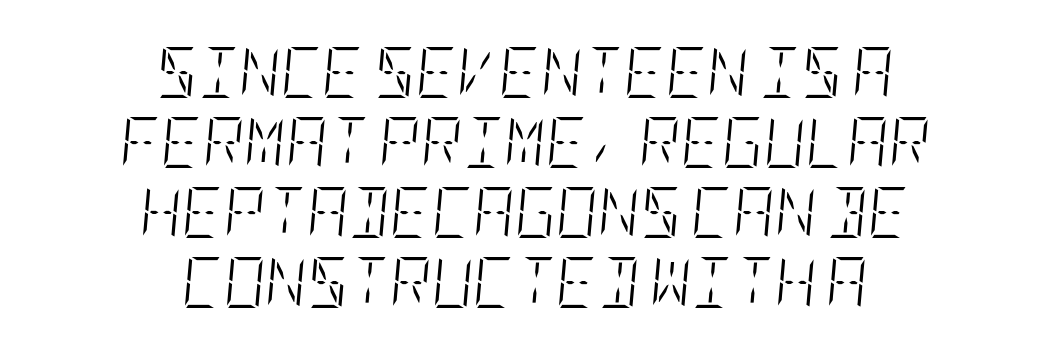
Vertically, the passage feels balanced, rows spaced as you'd expect. Compared with a flush-left layout, this one balances lines on the center instead. The line texture is even and compact thanks to regular tracking. Any mark beneath the type? The region is blank.
